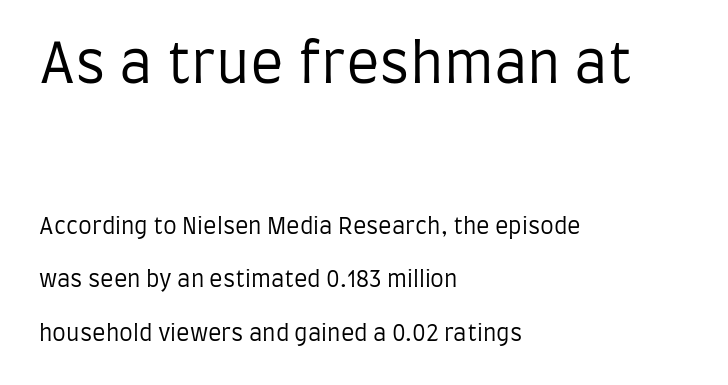
The image shows 55 px regular-weight, condensed sans-serif type, upright; set left-aligned, loose line spacing (2.42x), normal letter spacing, not underlined; the first (top) block is 2.5x larger; low stroke contrast and a large x-height.
